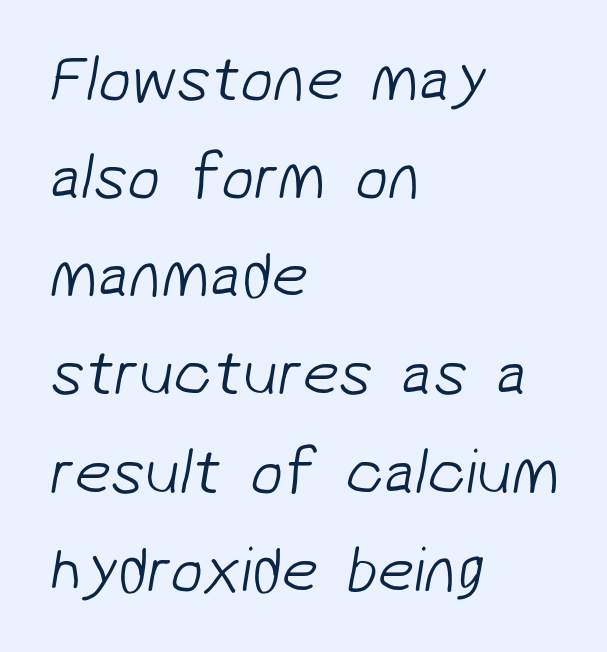
The image shows 65 px light sans-serif type; set left-aligned, normal line spacing (1.51x), normal letter spacing, not underlined; low stroke contrast and a medium x-height.
